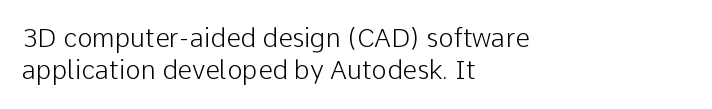
Q: Is the text bold? A: No.
Q: Is the text italic (slanted)? A: No, it is upright.
Q: Is the text underlined? A: No.
Q: How is the paragraph aligned? A: Left-aligned.
Q: Is the spacing between letters normal or unusually wide? A: Normal.
Q: Is the spacing between lines tight, normal or loose? A: Normal.
